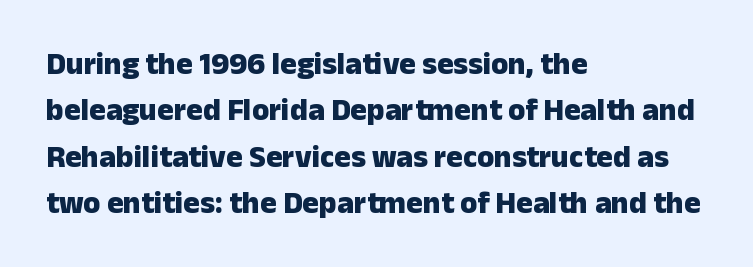
{"serif": "no", "italic": "no", "bold": "yes", "weight": "heavy", "width": "normal", "stroke_contrast": "low", "x_height": "medium", "monospaced": "no", "underline": "no", "align": "left", "line_spacing": "normal", "line_spacing_ratio": 1.5, "letter_spacing": "normal", "letter_spacing_em": 0.0, "glyph_px": 31}
